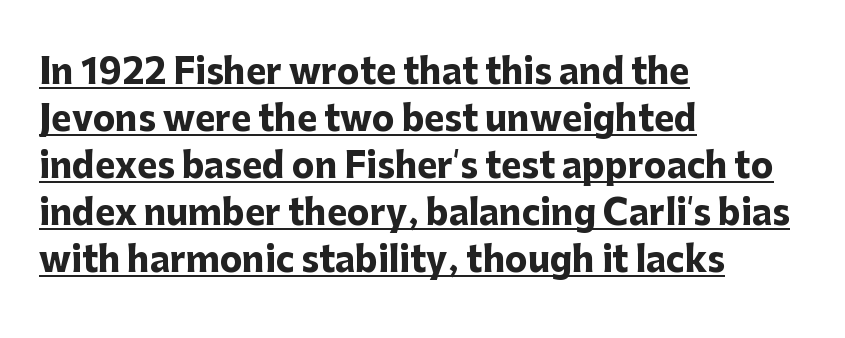
{"serif": "no", "italic": "no", "bold": "yes", "weight": "heavy", "width": "normal", "stroke_contrast": "low", "x_height": "medium", "monospaced": "no", "underline": "yes", "align": "left", "line_spacing": "normal", "line_spacing_ratio": 1.38, "letter_spacing": "normal", "letter_spacing_em": 0.0, "glyph_px": 34}
